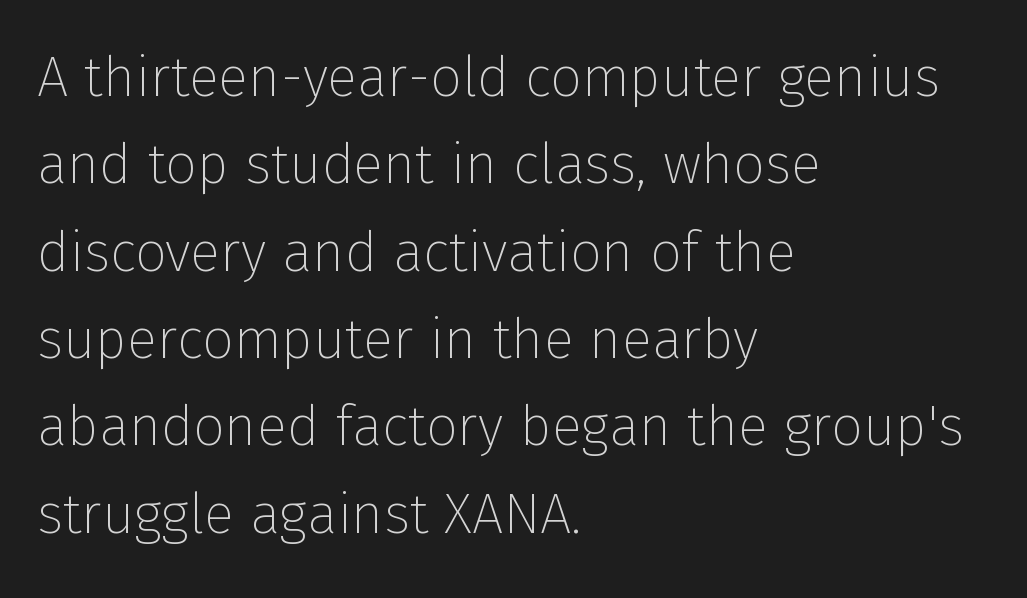
The image shows 56 px thin sans-serif type, upright; set left-aligned, normal line spacing (1.56x), normal letter spacing, not underlined; low stroke contrast and a medium x-height.
